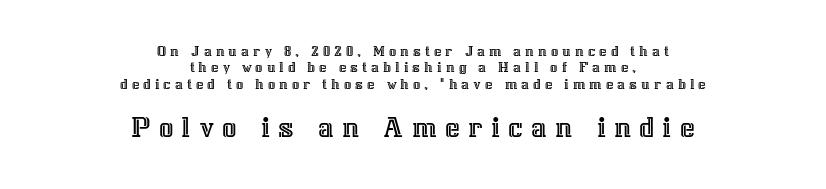
These lines huddle together more closely than default settings would place them. The passage shown is not underscored anywhere. The gaps between neighbouring characters are conspicuously large. Italic? Not at all — the glyphs are vertical. Size contrast runs from small at the top to large at the bottom. Note the varied advance widths — an 'i' is clearly narrower than an 'm'.
